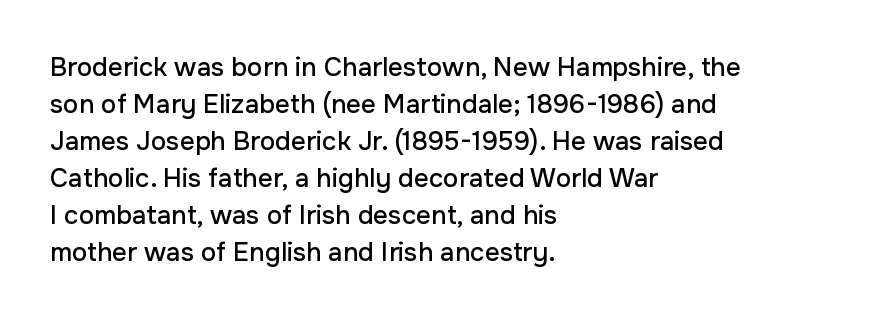
Inter-character spacing is left at the font's built-in metrics. Bare-footed words on every line. Every stem runs plumb, perpendicular to the baseline. Line spacing here is normal. Every row of glyphs begins at an identical x-position on the left.
